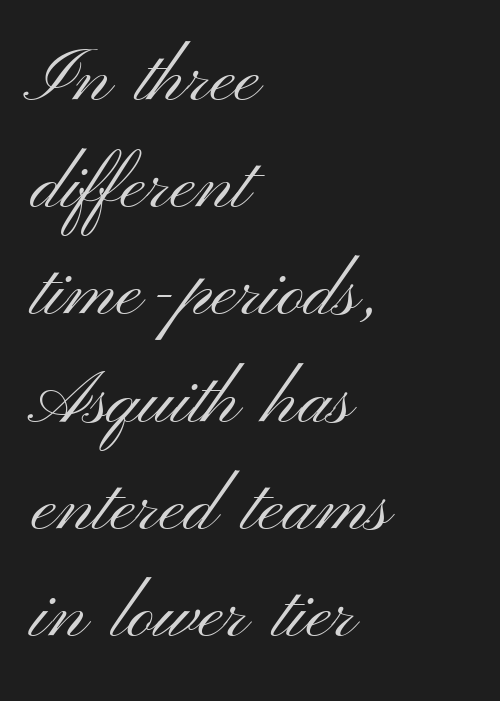
The image shows 75 px light, wide sans-serif type; set left-aligned, normal line spacing (1.43x), normal letter spacing, not underlined; medium stroke contrast and a small x-height.
